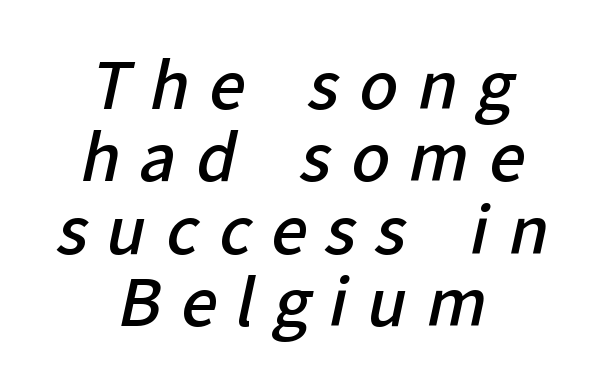
{"serif": "no", "bold": "semi", "weight": "semibold", "width": "normal", "stroke_contrast": "low", "x_height": "medium", "monospaced": "no", "underline": "no", "align": "center", "line_spacing": "tight", "line_spacing_ratio": 1.13, "letter_spacing": "wide", "letter_spacing_em": 0.3, "glyph_px": 64}
